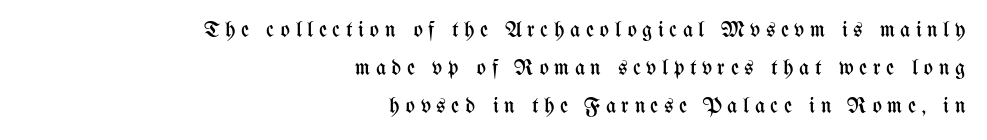
The image shows 22 px text type, upright; set right-aligned, line spacing 1.72x, unusually wide letter spacing (+0.25 em), not underlined.
